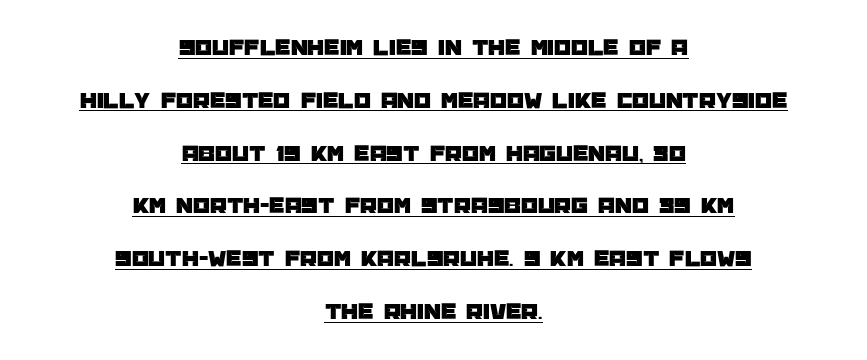
The image shows 24 px text type, upright; set centered, loose line spacing (2.2x), normal letter spacing, underlined.
